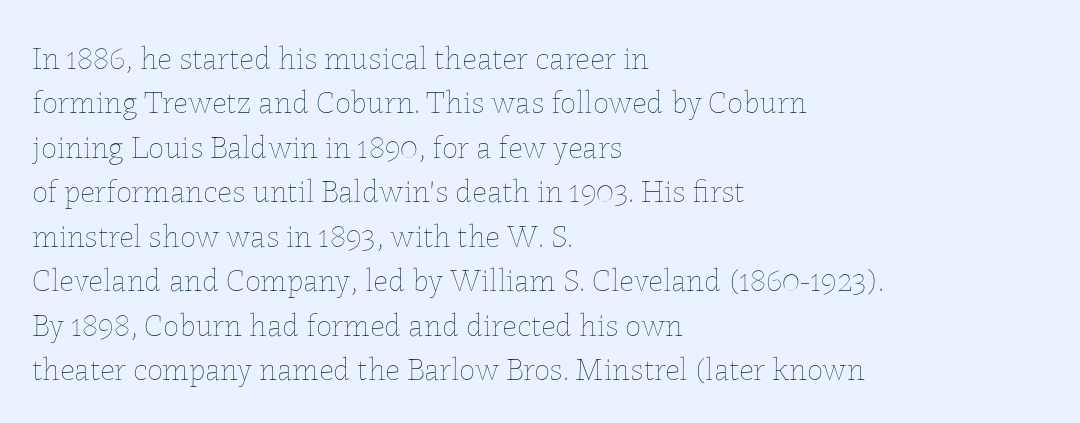
The image shows 32 px thin type, upright; set left-aligned, normal line spacing (1.39x), normal letter spacing, not underlined; low stroke contrast and a medium x-height.
